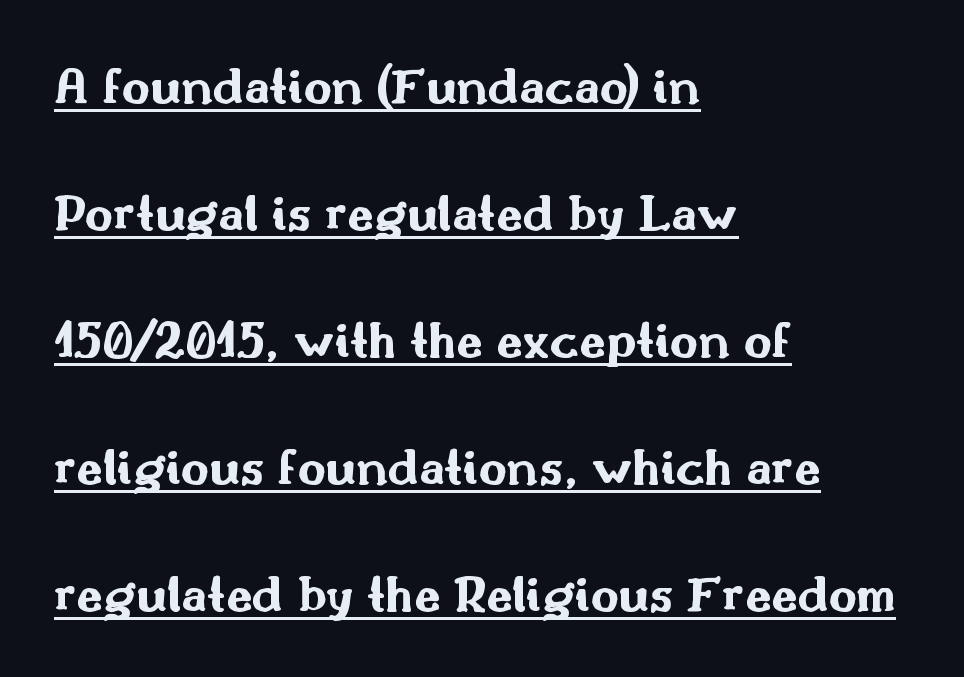
The rag falls on the right side of this text block. Airy leading. Inter-character spacing is left at the font's built-in metrics. A typesetter would mark this as roman, not italic. Compared with an ordinary text face, these strokes are far heavier — a full bold.
